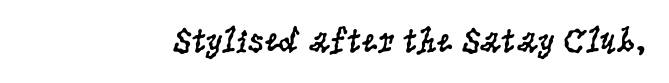
The image shows 36 px regular-weight, condensed serif type; set normal letter spacing, not underlined; low stroke contrast and a large x-height.
